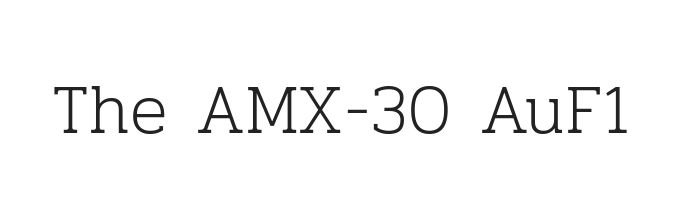
Do the letters lean? They stand straight. The typesetting does not lean heavy: it is not bold. Nothing unusual about the tracking: characters are spaced as the font intends. Proportional: the letters do not fall into vertical columns. Yep, those are serifs on the letters.
